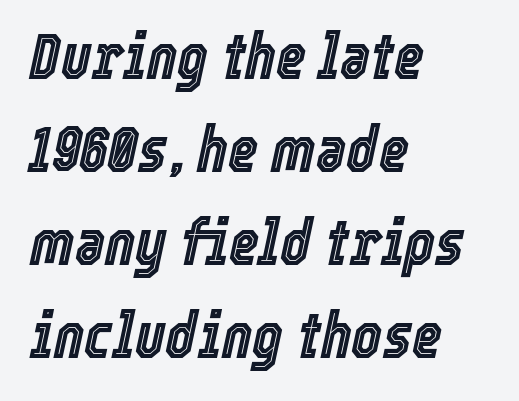
Only glyphs here, with clear space below each row. Observe the lean: these are italic letterforms. The leading is moderate, giving the passage an even texture. Between one letter and the next there's only the usual sliver of space. Short and long lines alike share a common starting point at left. Varying glyph widths throughout — classic text-font behaviour.
